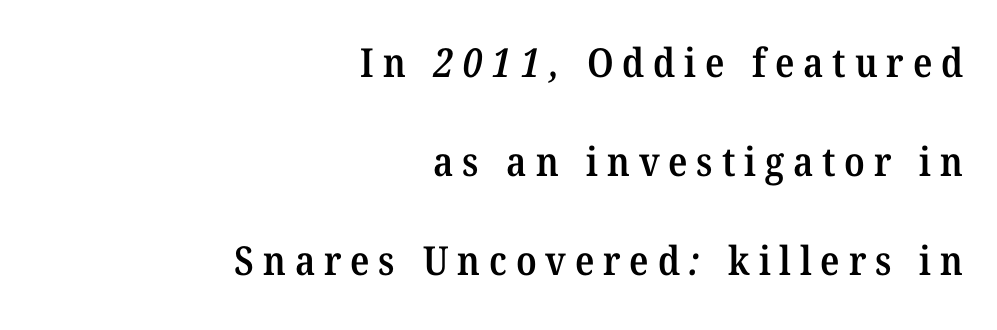
This sample uses a serif face. The letters advance in unequal steps, a hallmark of proportional type. Each glyph is drawn with semibold strokes, heavier than normal yet not fully bold. No word sits above an underline. These lines are set flush right with a ragged left edge.
